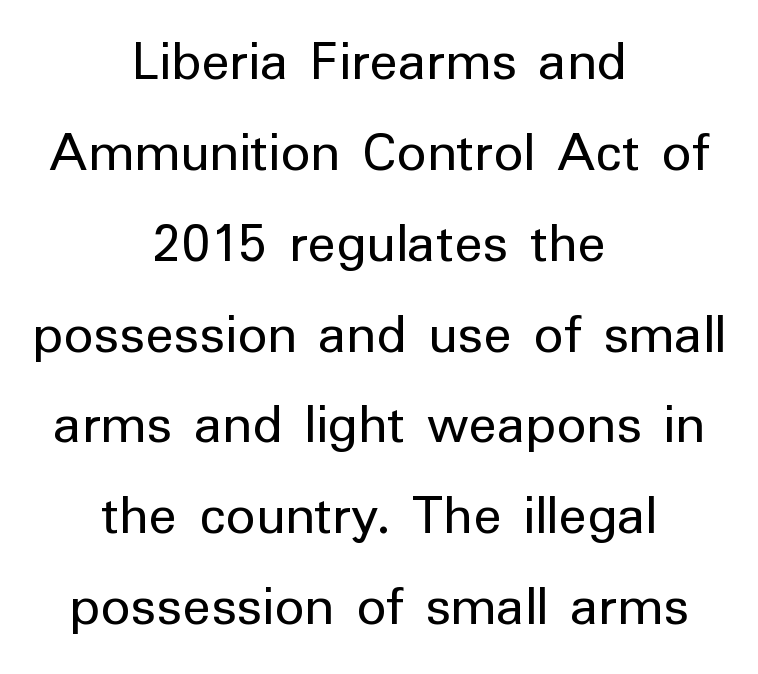
The image shows 59 px regular-weight sans-serif type, upright; set centered, normal line spacing (1.54x), normal letter spacing, not underlined; low stroke contrast and a medium x-height.
